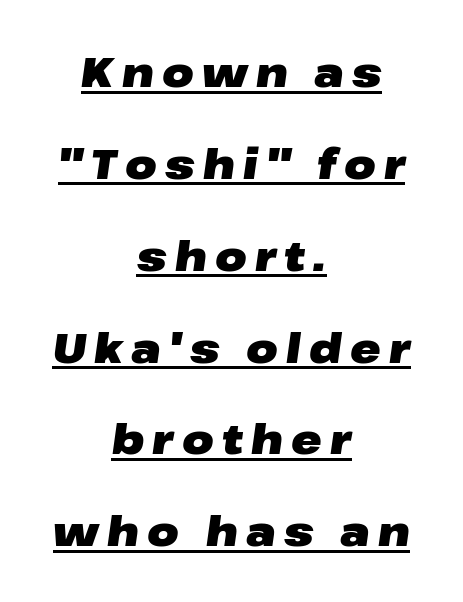
{"italic": "yes", "lean": "right", "slant_degrees": 8, "bold": "yes", "weight": "heavy", "width": "wide", "stroke_contrast": "low", "x_height": "medium", "monospaced": "no", "underline": "yes", "align": "center", "line_spacing": "loose", "line_spacing_ratio": 2.24, "letter_spacing": "wide", "letter_spacing_em": 0.2, "glyph_px": 41}
